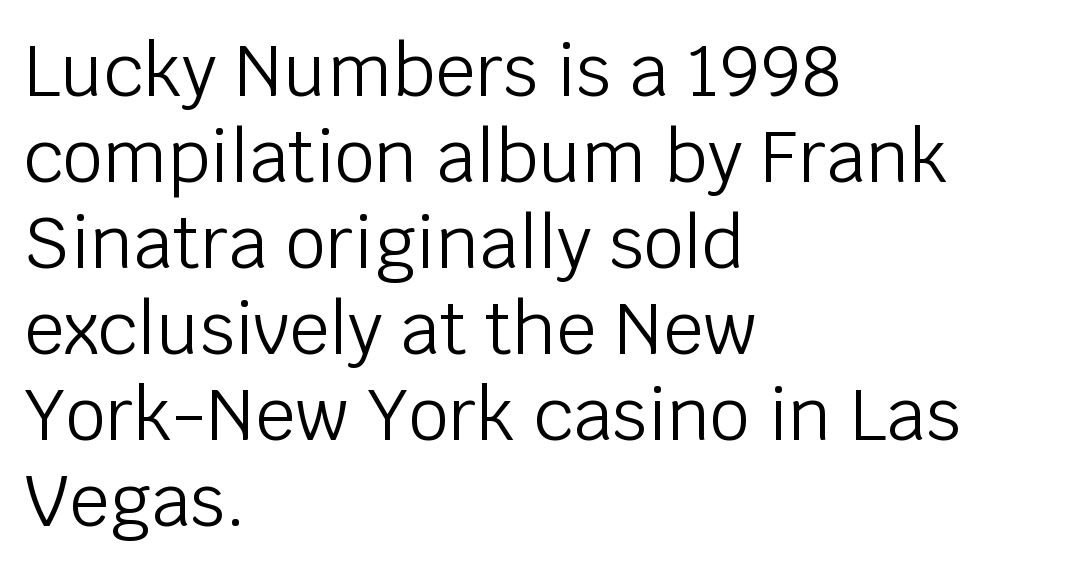
{"serif": "no", "italic": "no", "bold": "no", "weight": "light", "width": "normal", "stroke_contrast": "low", "x_height": "large", "monospaced": "no", "underline": "no", "align": "left", "line_spacing_ratio": 1.21, "letter_spacing": "normal", "letter_spacing_em": 0.0, "glyph_px": 71}
